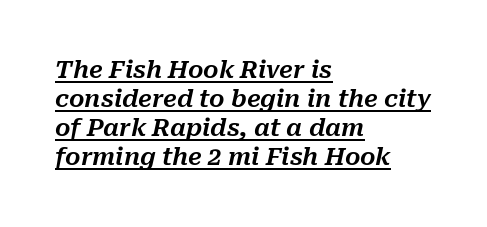
This rendering features underlined lettering. Where is the straight margin? On the left. Characters are canted at an angle relative to the baseline's perpendicular. The type is set solid horizontally, with unmodified tracking.
